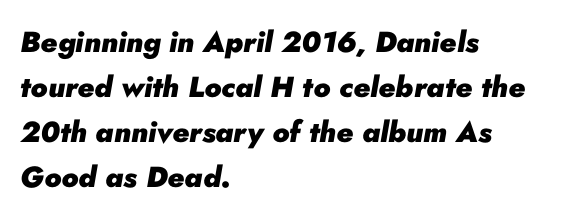
{"italic": "yes", "lean": "right", "slant_degrees": 10, "bold": "yes", "weight": "heavy", "width": "normal", "stroke_contrast": "low", "x_height": "small", "monospaced": "no", "underline": "no", "align": "left", "line_spacing": "normal", "line_spacing_ratio": 1.55, "letter_spacing": "normal", "letter_spacing_em": 0.0, "glyph_px": 29}
